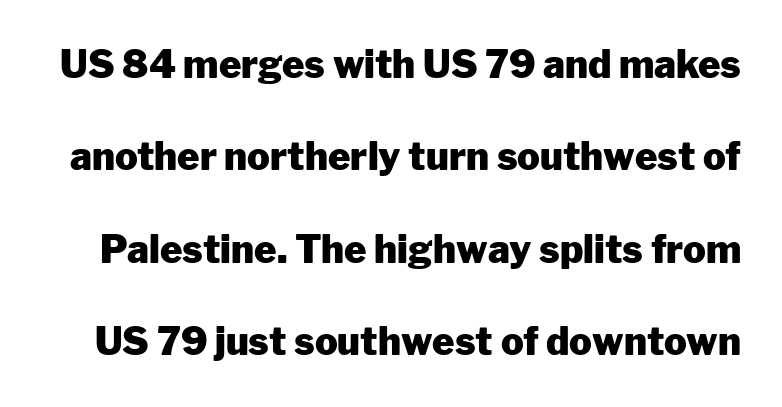
Q: Is the text bold? A: Yes.
Q: Is the text italic (slanted)? A: No, it is upright.
Q: Is the typeface a serif or a sans-serif typeface? A: Sans-serif.
Q: Is the text underlined? A: No.
Q: Is the spacing between letters normal or unusually wide? A: Normal.
Q: Is the spacing between lines tight, normal or loose? A: Loose.
Q: Width (condensed, normal, or wide)? A: Normal.
Q: Stroke contrast? A: Low.
Q: x-height? A: Medium.
Q: Monospaced? A: No.
